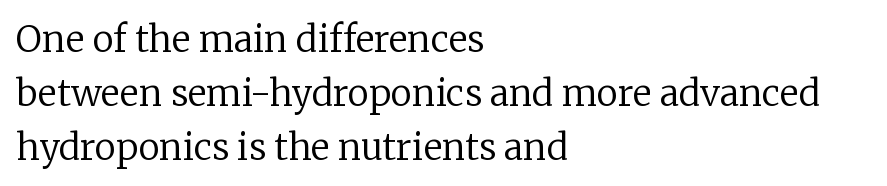
Q: Is the text bold? A: No.
Q: Is the text italic (slanted)? A: No, it is upright.
Q: Is the typeface a serif or a sans-serif typeface? A: Serif.
Q: Is the text underlined? A: No.
Q: How is the paragraph aligned? A: Left-aligned.
Q: Is the spacing between letters normal or unusually wide? A: Normal.
Q: Is the spacing between lines tight, normal or loose? A: Normal.
Q: Width (condensed, normal, or wide)? A: Normal.
Q: Stroke contrast? A: Low.
Q: x-height? A: Medium.
Q: Monospaced? A: No.
